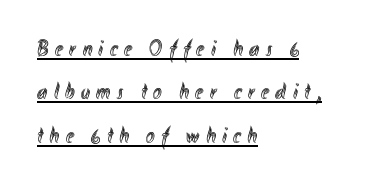
The passage shown is underscored from start to finish. The passage is arranged the way most books set body copy — flush left. The type is letterspaced generously, with wide tracking.
